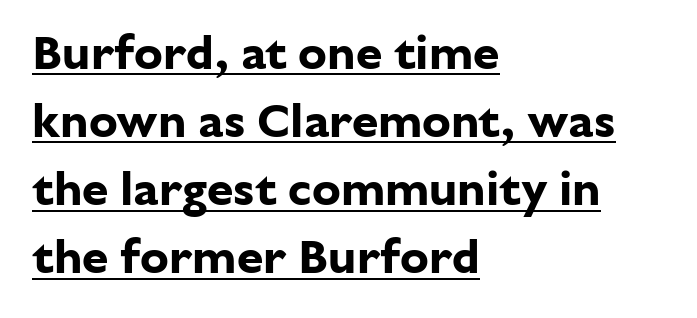
Caption: lettering with a line underneath. The type is set solid horizontally, with unmodified tracking. A typesetter would call this proportional, since set widths differ per character. This sample uses an upright cut, with every glyph sitting square on the baseline. Leading: standard.
